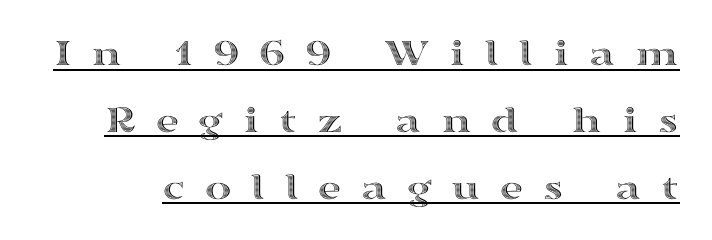
Q: Is the text italic (slanted)? A: No, it is upright.
Q: Is the text underlined? A: Yes.
Q: Is the spacing between letters normal or unusually wide? A: Unusually wide.
Q: Is the spacing between lines tight, normal or loose? A: Normal.
Q: Width (condensed, normal, or wide)? A: Wide.
Q: x-height? A: Medium.
Q: Monospaced? A: No.
